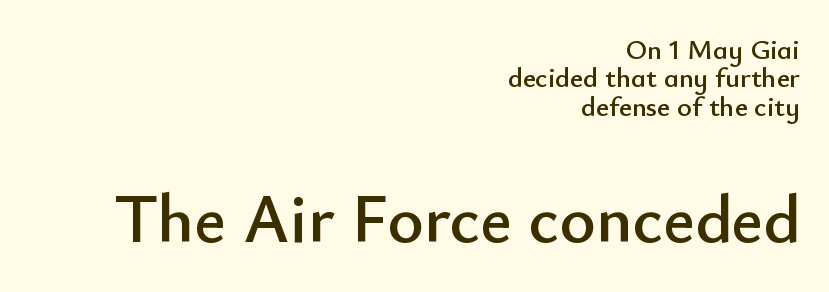
The image shows 69 px sans-serif type, upright; set right-aligned, tight line spacing (1.01x), normal letter spacing, not underlined; the second (bottom) block is 2.46x larger; low stroke contrast and a small x-height.
